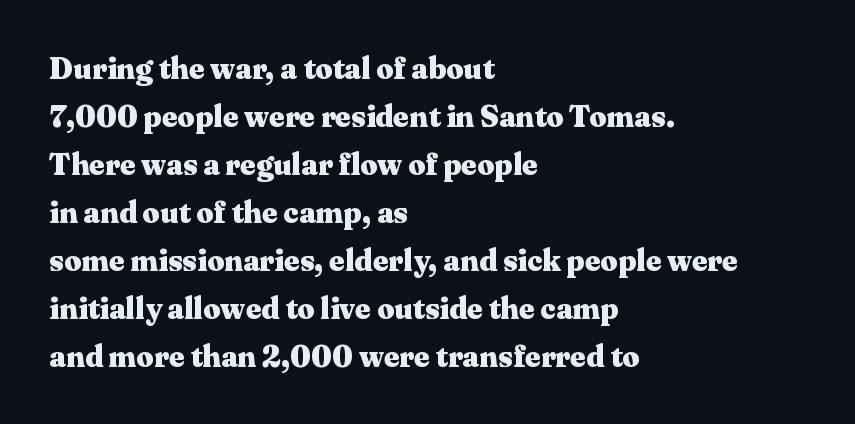
Q: Is the text bold? A: Yes.
Q: Is the text italic (slanted)? A: No, it is upright.
Q: Is the typeface a serif or a sans-serif typeface? A: Serif.
Q: Is the text underlined? A: No.
Q: How is the paragraph aligned? A: Left-aligned.
Q: Is the spacing between letters normal or unusually wide? A: Normal.
Q: Is the spacing between lines tight, normal or loose? A: Normal.
Q: Width (condensed, normal, or wide)? A: Wide.
Q: Stroke contrast? A: Medium.
Q: x-height? A: Medium.
Q: Monospaced? A: No.
